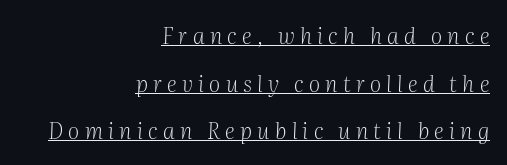
{"italic": "yes", "lean": "right", "slant_degrees": 2, "bold": "no", "underline": "yes", "align": "right", "line_spacing": "loose", "line_spacing_ratio": 2.16, "letter_spacing": "wide", "letter_spacing_em": 0.24, "glyph_px": 22}
